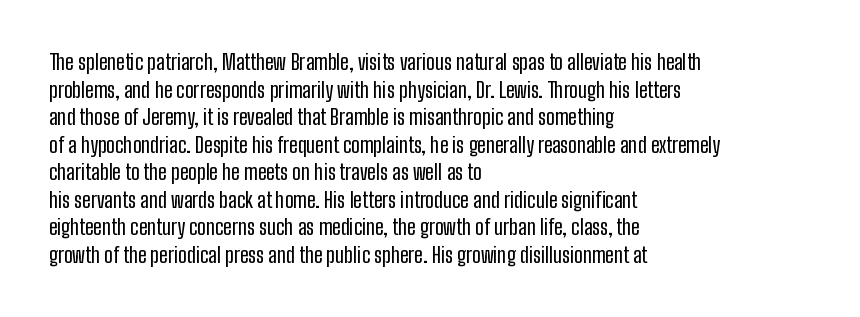
{"italic": "no", "underline": "no", "align": "left", "line_spacing": "normal", "line_spacing_ratio": 1.31, "letter_spacing": "normal", "letter_spacing_em": 0.0, "glyph_px": 21}
